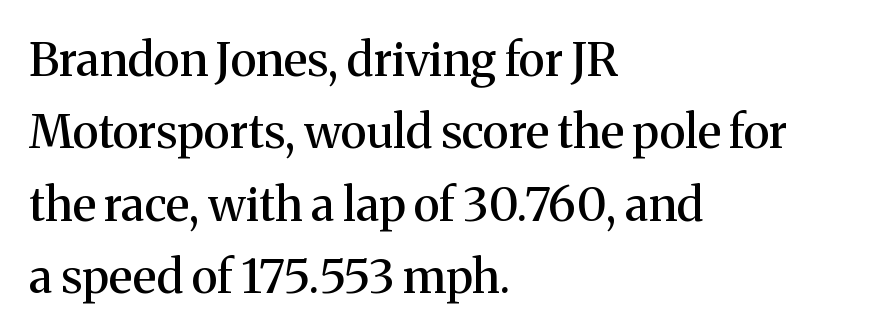
The image shows 47 px serif type, upright; set left-aligned, normal line spacing (1.54x), normal letter spacing, not underlined; medium stroke contrast and a medium x-height.
